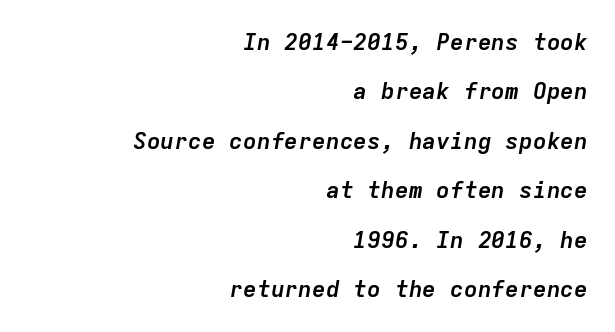
Only glyphs here, with clear space below each row. The glyphs have the mass of a bold cut. Look at the tracking — it's just the regular setting, nothing added. Looking at the ascenders, they clearly lean. Successive baselines arrive slowly, with a big drop between each. Leftover space on each line is placed entirely before the opening word.
